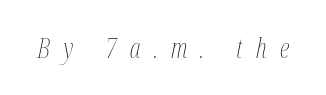
The image shows 27 px text type, italic (leaning right); set unusually wide letter spacing (+0.49 em), not underlined.
